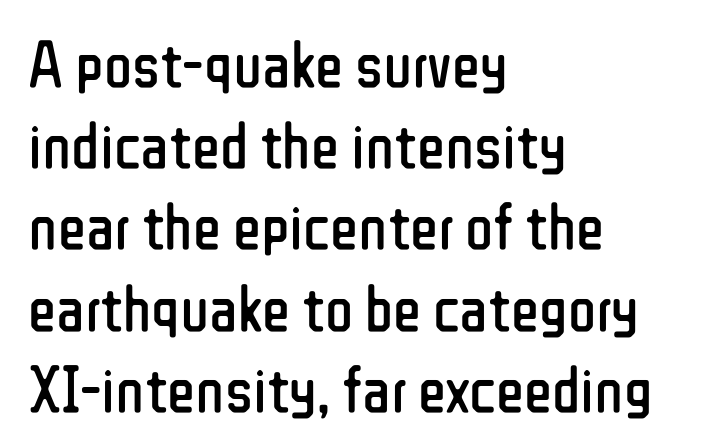
{"serif": "no", "italic": "no", "bold": "no", "weight": "regular", "width": "condensed", "stroke_contrast": "low", "x_height": "medium", "monospaced": "no", "underline": "no", "align": "left", "line_spacing_ratio": 1.23, "letter_spacing": "normal", "letter_spacing_em": 0.0, "glyph_px": 66}
